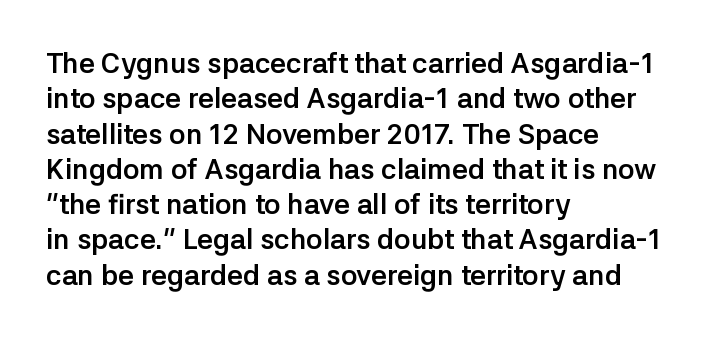
Q: Is the text bold? A: Yes.
Q: Is the text italic (slanted)? A: No, it is upright.
Q: Is the typeface a serif or a sans-serif typeface? A: Sans-serif.
Q: Is the text underlined? A: No.
Q: How is the paragraph aligned? A: Left-aligned.
Q: Is the spacing between letters normal or unusually wide? A: Normal.
Q: Is the spacing between lines tight, normal or loose? A: Normal.
Q: Width (condensed, normal, or wide)? A: Normal.
Q: Stroke contrast? A: Low.
Q: x-height? A: Medium.
Q: Monospaced? A: No.
